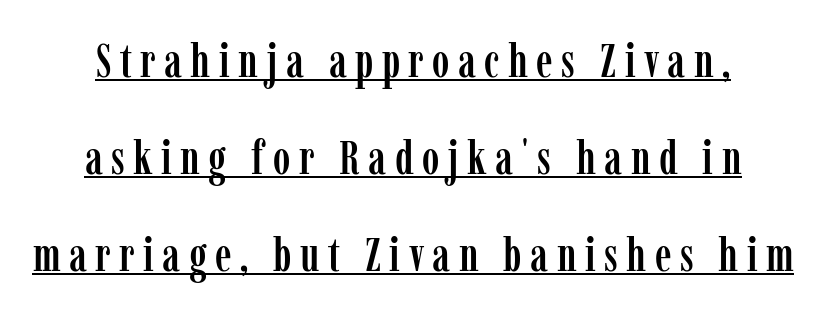
{"serif": "yes", "italic": "no", "width": "condensed", "stroke_contrast": "low", "x_height": "medium", "monospaced": "no", "underline": "yes", "line_spacing": "loose", "line_spacing_ratio": 2.06, "glyph_px": 47}
